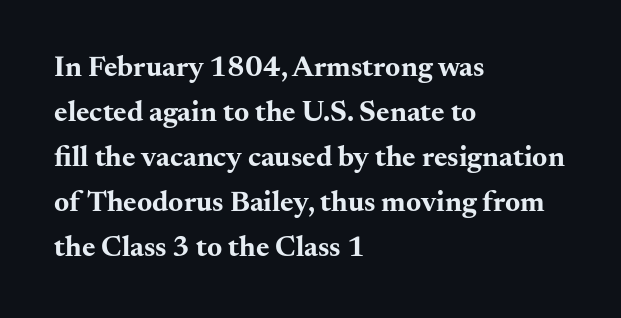
The image shows 29 px bold, wide serif type, upright; set left-aligned, normal line spacing (1.55x), normal letter spacing, not underlined; medium stroke contrast and a small x-height.
